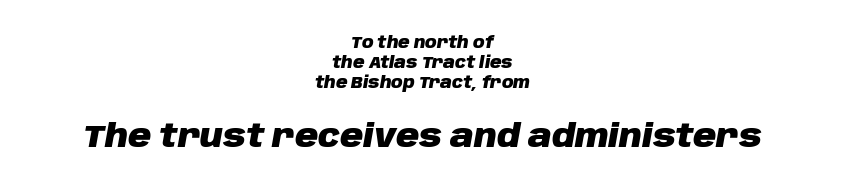
Which chunk is bigger? The second one — the bottom block dwarfs the top. These lines were composed using italics. The strip under each line holds only bare page. Notice how thick the strokes are: this is what a full bold looks like. Does the leading feel generous? No, just average.
